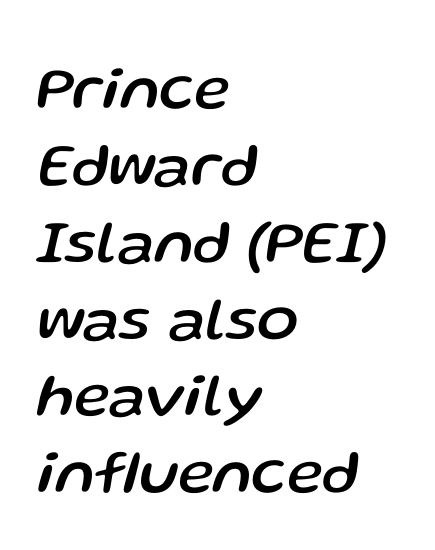
Yep, that's italic — everything's leaning. Words float on clear page, feet unadorned. Leading: standard. In CSS terms this would be text-align: left. Characters follow at the spacing the type designer built in.
